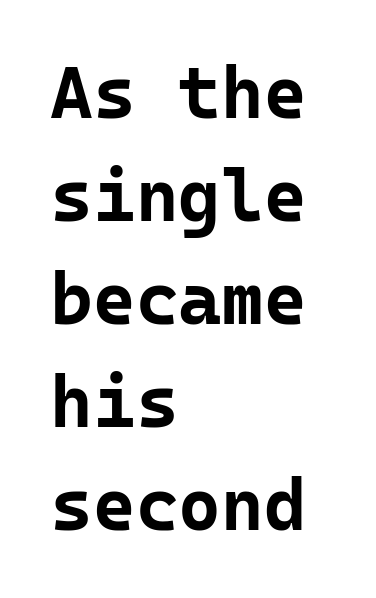
Q: Is the text bold? A: Yes.
Q: Is the text italic (slanted)? A: No, it is upright.
Q: Is the typeface a serif or a sans-serif typeface? A: Sans-serif.
Q: Is the text underlined? A: No.
Q: How is the paragraph aligned? A: Left-aligned.
Q: Is the spacing between letters normal or unusually wide? A: Normal.
Q: Is the spacing between lines tight, normal or loose? A: Normal.
Q: Width (condensed, normal, or wide)? A: Normal.
Q: Stroke contrast? A: Low.
Q: x-height? A: Medium.
Q: Monospaced? A: Yes.
